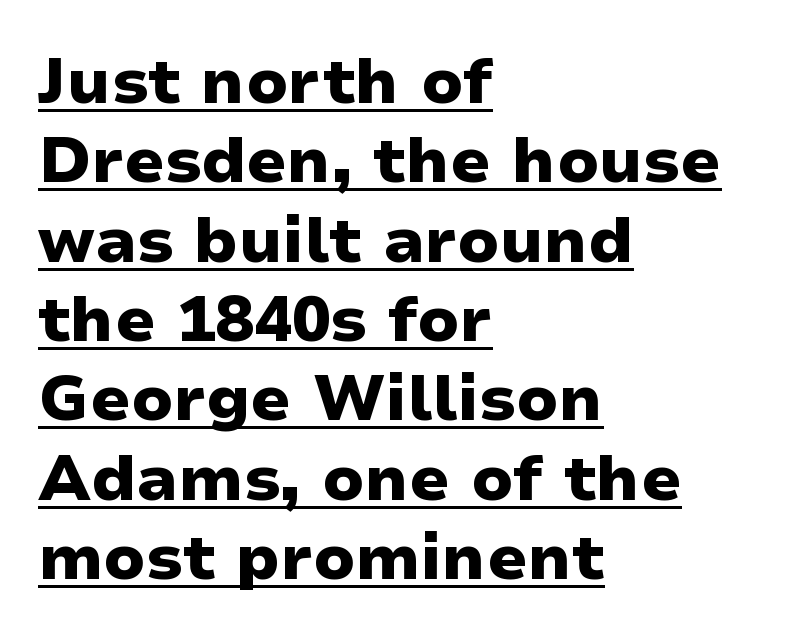
The image shows 64 px heavy, wide sans-serif type, upright; set left-aligned, line spacing 1.24x, normal letter spacing, underlined; low stroke contrast and a medium x-height.
